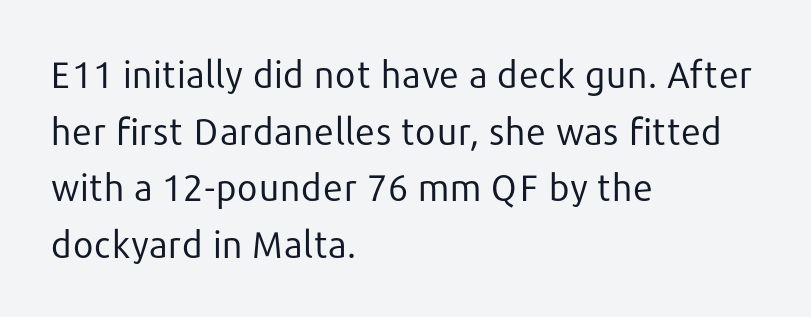
No word sits above an underline. Italic? Not at all — the glyphs are vertical. Note the varied advance widths — an 'i' is clearly narrower than an 'm'. The passage shown is typeset with a sans-serif family. Between one letter and the next there's only the usual sliver of space.
